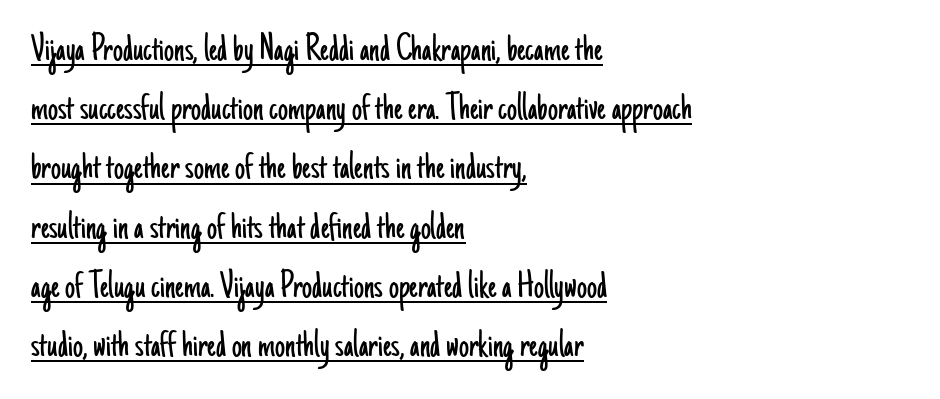
{"serif": "no", "italic": "no", "bold": "no", "weight": "light", "width": "condensed", "stroke_contrast": "low", "x_height": "small", "monospaced": "no", "underline": "yes", "align": "left", "line_spacing": "normal", "line_spacing_ratio": 1.48, "letter_spacing": "normal", "letter_spacing_em": 0.0, "glyph_px": 40}
